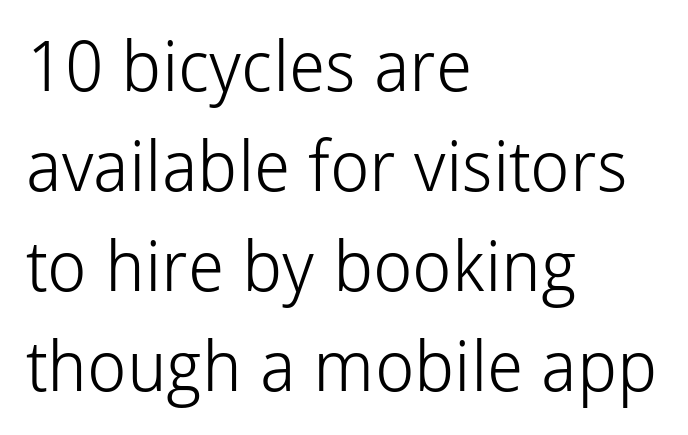
{"serif": "no", "italic": "no", "bold": "no", "weight": "light", "width": "normal", "stroke_contrast": "low", "x_height": "medium", "monospaced": "no", "underline": "no", "align": "left", "line_spacing": "normal", "line_spacing_ratio": 1.43, "letter_spacing": "normal", "letter_spacing_em": 0.0, "glyph_px": 70}
